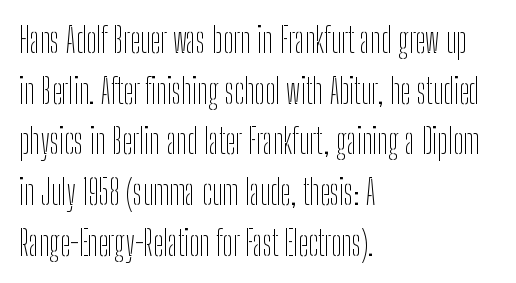
The letters sit at their default tracking, neither squeezed nor spread. Students, observe: this is what conventionally led text looks like. These lines are rendered in a variable-pitch font. No heavy texture on the line: the type isn't bold.
